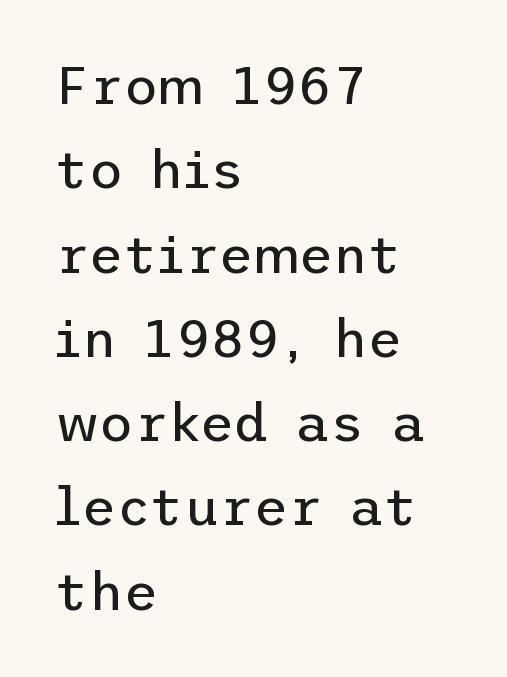
{"serif": "no", "italic": "no", "bold": "no", "weight": "regular", "width": "normal", "stroke_contrast": "low", "x_height": "medium", "underline": "no", "align": "left", "line_spacing": "normal", "line_spacing_ratio": 1.59, "letter_spacing": "normal", "letter_spacing_em": 0.0, "glyph_px": 53}
